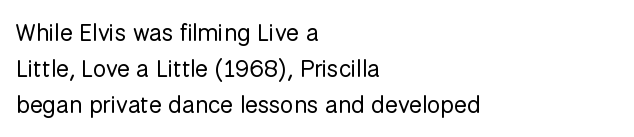
There is no visible air inserted between adjacent glyphs. The rendering anchors every line to the left-hand side. Counters stay open thanks to moderate or lighter strokes. Is there much room between lines? A standard amount, neither cramped nor airy. Type without underlining.
